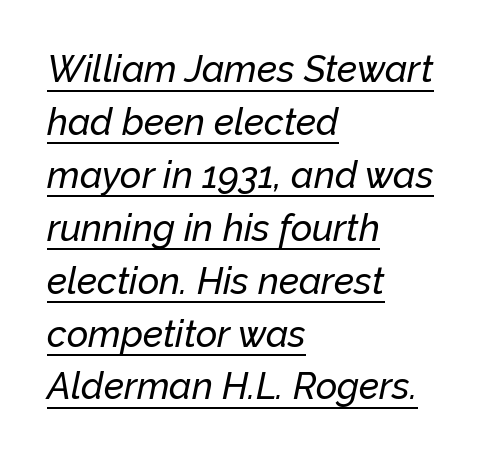
The image shows 37 px text type, italic (leaning right); set left-aligned, normal line spacing (1.43x), normal letter spacing, underlined; low stroke contrast and a medium x-height.
